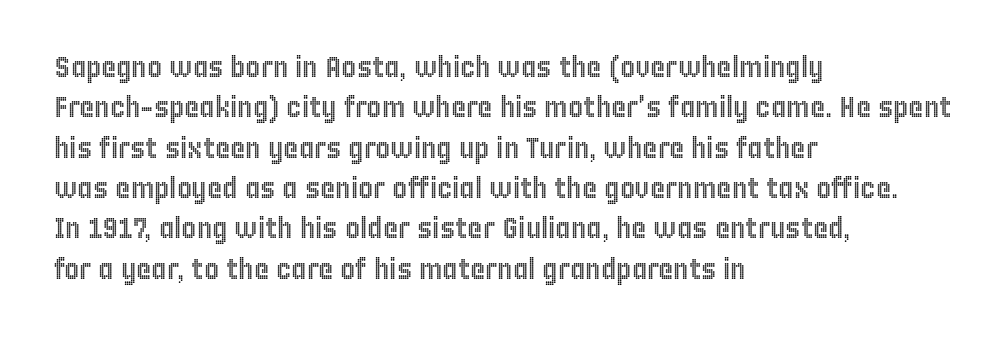
{"italic": "no", "width": "condensed", "x_height": "large", "monospaced": "no", "underline": "no", "align": "left", "line_spacing": "normal", "line_spacing_ratio": 1.39, "letter_spacing": "normal", "letter_spacing_em": 0.0, "glyph_px": 29}
